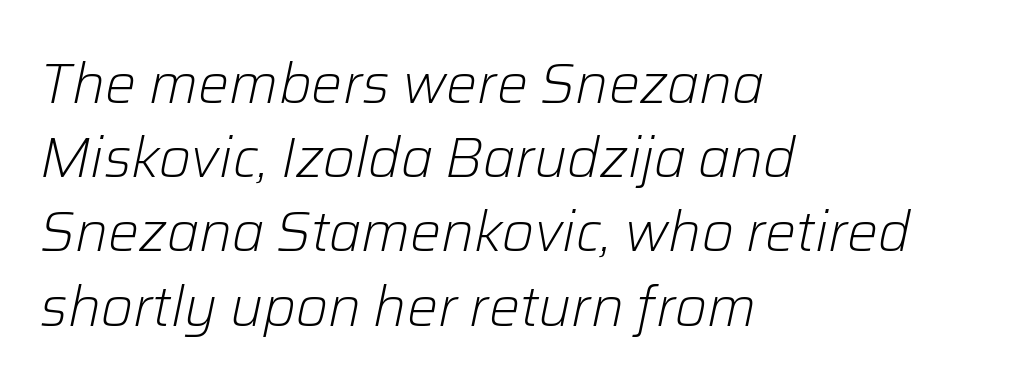
{"italic": "yes", "lean": "right", "slant_degrees": 12, "bold": "no", "weight": "light", "width": "normal", "stroke_contrast": "low", "x_height": "medium", "monospaced": "no", "underline": "no", "align": "left", "line_spacing": "normal", "line_spacing_ratio": 1.35, "letter_spacing": "normal", "letter_spacing_em": 0.0, "glyph_px": 55}
